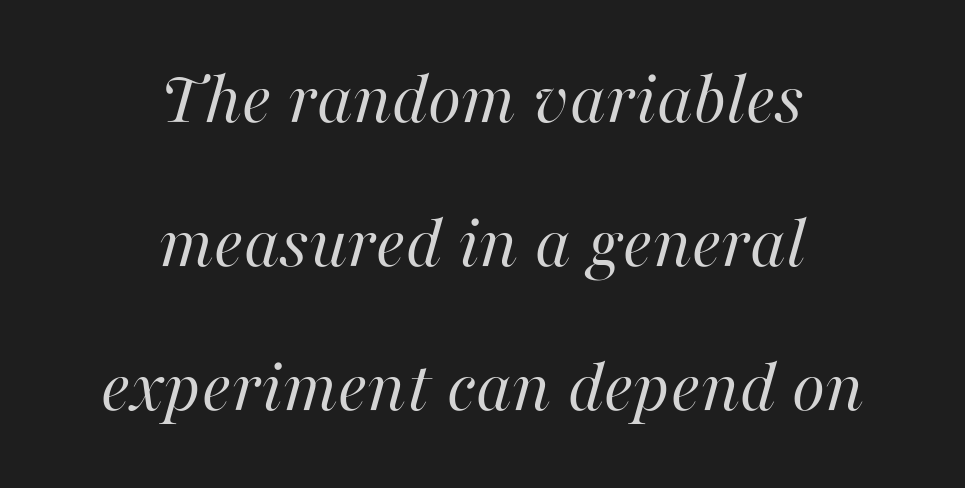
{"italic": "yes", "lean": "right", "slant_degrees": 16, "bold": "no", "weight": "regular", "width": "normal", "stroke_contrast": "high", "x_height": "medium", "monospaced": "no", "underline": "no", "align": "center", "line_spacing_ratio": 1.87, "letter_spacing": "normal", "letter_spacing_em": 0.0, "glyph_px": 77}
